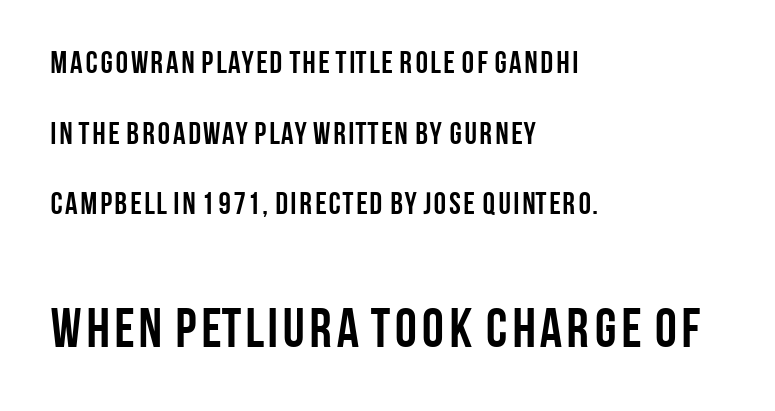
The passage shown stacks its lines with a broad gap. The face used here has the dense, thick strokes of a bold. Bigger letters appear in the bottom chunk; the top chunk is reduced. The letterforms sit shoulder to shoulder at normal distance.
